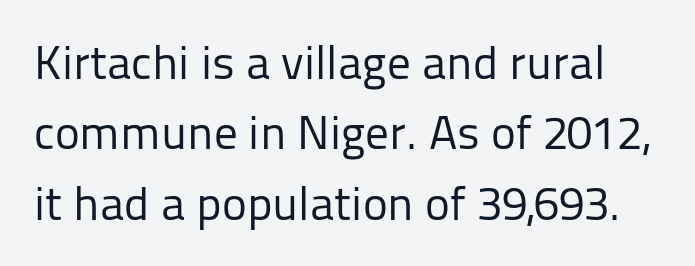
Q: Is the text bold? A: No.
Q: Is the text italic (slanted)? A: No, it is upright.
Q: Is the typeface a serif or a sans-serif typeface? A: Sans-serif.
Q: Is the text underlined? A: No.
Q: Is the spacing between letters normal or unusually wide? A: Normal.
Q: Is the spacing between lines tight, normal or loose? A: Normal.
Q: Width (condensed, normal, or wide)? A: Normal.
Q: Stroke contrast? A: Low.
Q: x-height? A: Medium.
Q: Monospaced? A: No.
